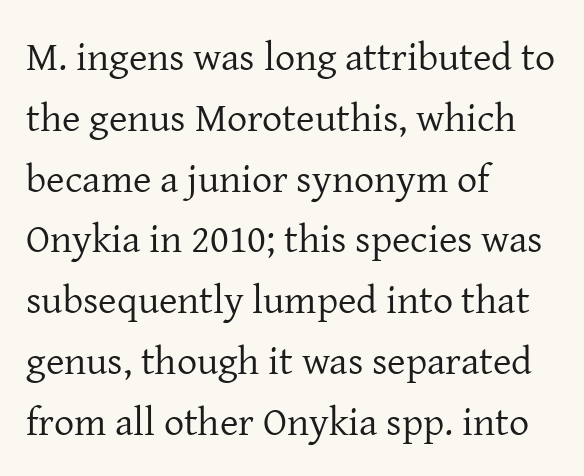
{"serif": "yes", "italic": "no", "bold": "no", "weight": "regular", "width": "normal", "stroke_contrast": "low", "x_height": "medium", "monospaced": "no", "underline": "no", "align": "left", "line_spacing": "normal", "line_spacing_ratio": 1.52, "letter_spacing": "normal", "letter_spacing_em": 0.0, "glyph_px": 40}
